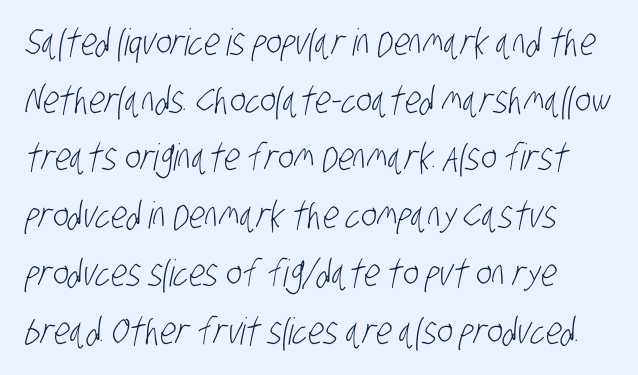
{"serif": "no", "bold": "no", "weight": "light", "width": "condensed", "stroke_contrast": "low", "x_height": "large", "monospaced": "no", "underline": "no", "align": "left", "line_spacing": "normal", "line_spacing_ratio": 1.56, "letter_spacing": "normal", "letter_spacing_em": 0.0, "glyph_px": 37}
